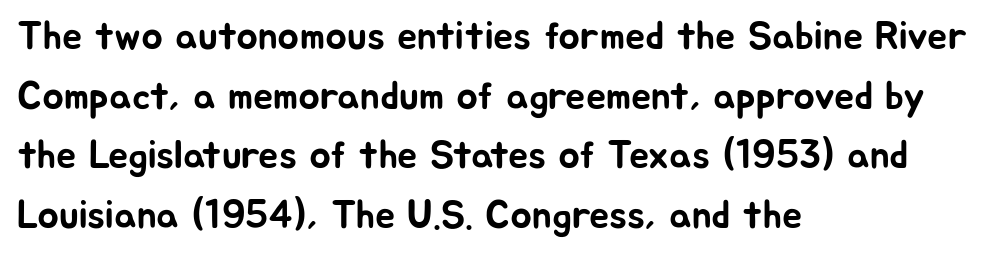
Q: Is the text italic (slanted)? A: No, it is upright.
Q: Is the typeface a serif or a sans-serif typeface? A: Sans-serif.
Q: Is the text underlined? A: No.
Q: How is the paragraph aligned? A: Left-aligned.
Q: Is the spacing between letters normal or unusually wide? A: Normal.
Q: Is the spacing between lines tight, normal or loose? A: Normal.
Q: Width (condensed, normal, or wide)? A: Normal.
Q: Stroke contrast? A: Low.
Q: x-height? A: Medium.
Q: Monospaced? A: No.
